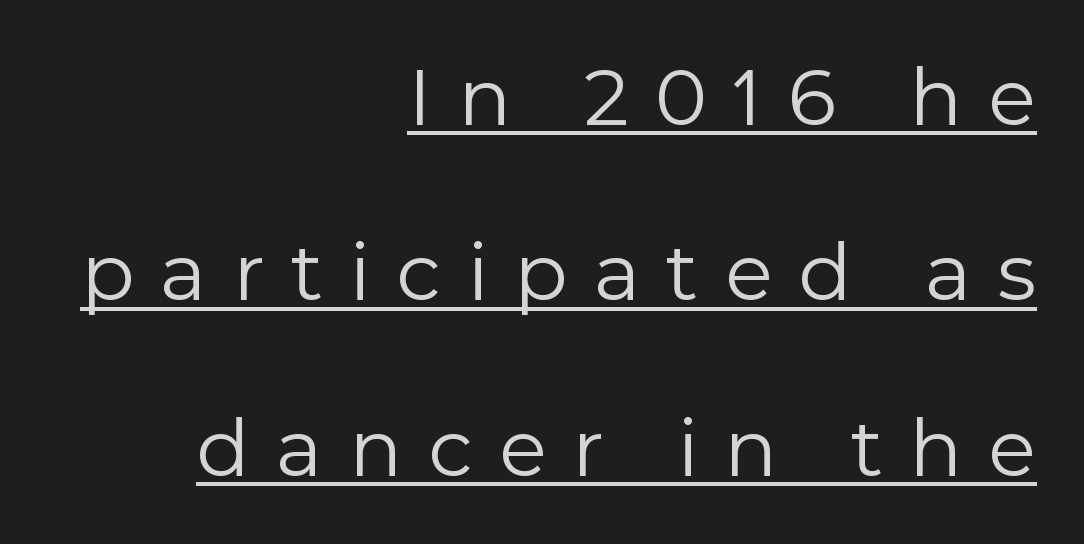
What decoration does the sample have? An underline. The weight tops out at a normal text grade. Short note: letters widely spaced. This block would shrink considerably if given ordinary leading; it's expanded now.
